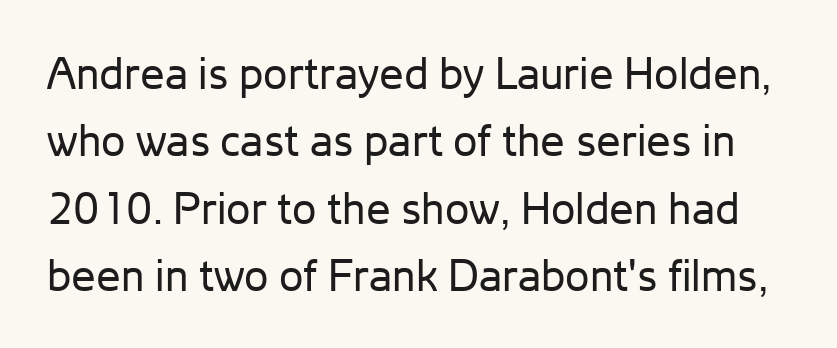
Stems and bowls with no extra thickness — not bold. The designer left line spacing at the default. Looks like regular typesetting: each glyph gets only the width it needs. Note: no serifs on the glyphs. A roman cut, with each character standing at attention. The line texture is even and compact thanks to regular tracking.
